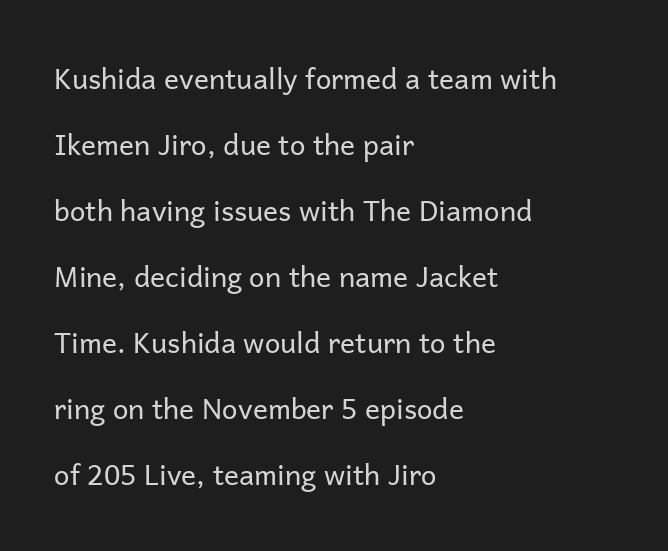
The image shows 28 px regular-weight sans-serif type, upright; set left-aligned, loose line spacing (2.36x), normal letter spacing, not underlined; low stroke contrast and a medium x-height.
